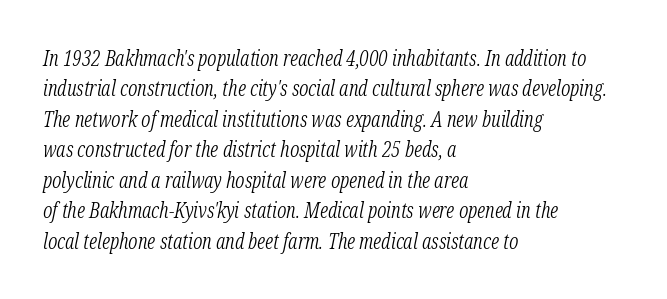
{"italic": "yes", "lean": "right", "slant_degrees": 12, "bold": "no", "underline": "no", "align": "left", "line_spacing": "normal", "line_spacing_ratio": 1.45, "letter_spacing": "normal", "letter_spacing_em": 0.0, "glyph_px": 21}
